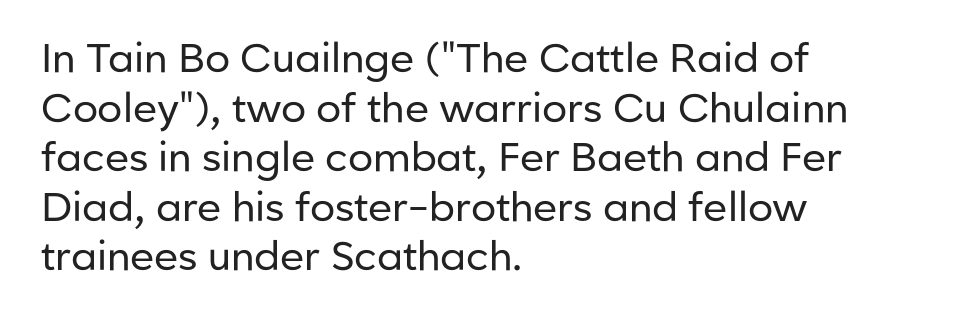
The glyphs in this specimen are sans serif. Think standard paragraph weight, or any step lighter than that. Tracking value appears to be zero — textbook default spacing. Note the varied advance widths — an 'i' is clearly narrower than an 'm'.
